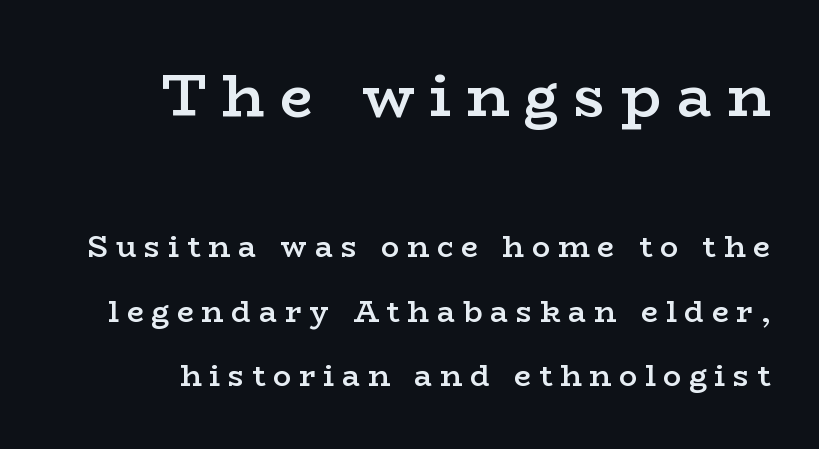
Q: Is the text bold? A: Semi-bold.
Q: Is the text italic (slanted)? A: No, it is upright.
Q: Is the typeface a serif or a sans-serif typeface? A: Serif.
Q: Is the text underlined? A: No.
Q: How is the paragraph aligned? A: Right-aligned.
Q: Is the spacing between letters normal or unusually wide? A: Unusually wide.
Q: Is the spacing between lines tight, normal or loose? A: Loose.
Q: Which block of text is set in a larger size, the first (top) or the second (bottom)? A: The first (top) one.
Q: Width (condensed, normal, or wide)? A: Wide.
Q: Stroke contrast? A: Low.
Q: x-height? A: Medium.
Q: Monospaced? A: No.
